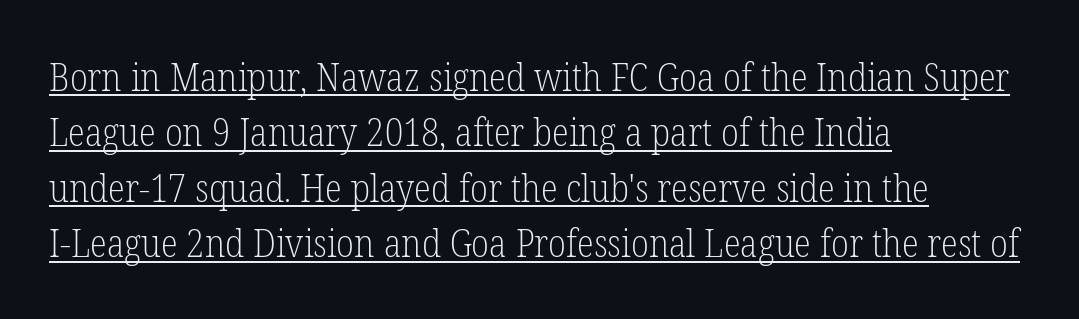
Q: Is the text bold? A: No.
Q: Is the text italic (slanted)? A: No, it is upright.
Q: Is the typeface a serif or a sans-serif typeface? A: Serif.
Q: Is the text underlined? A: Yes.
Q: How is the paragraph aligned? A: Left-aligned.
Q: Is the spacing between letters normal or unusually wide? A: Normal.
Q: Is the spacing between lines tight, normal or loose? A: Normal.
Q: Width (condensed, normal, or wide)? A: Condensed.
Q: Stroke contrast? A: Low.
Q: x-height? A: Medium.
Q: Monospaced? A: No.
